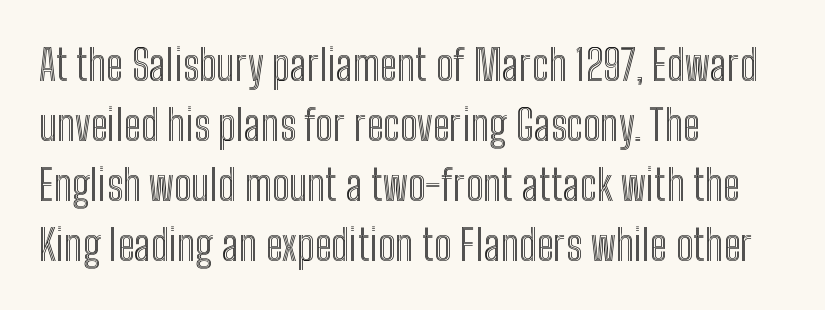
{"italic": "no", "width": "condensed", "x_height": "medium", "monospaced": "no", "underline": "no", "align": "left", "line_spacing": "normal", "line_spacing_ratio": 1.43, "letter_spacing": "normal", "letter_spacing_em": 0.0, "glyph_px": 42}
